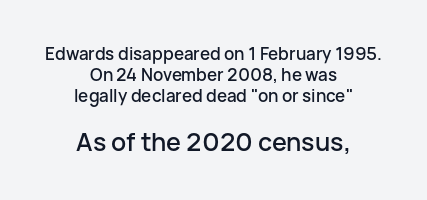
The image shows 25 px text type, upright; set centered, line spacing 1.23x, normal letter spacing, not underlined; the second (bottom) block is 1.47x larger.
